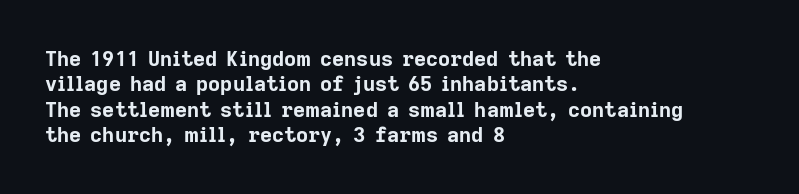
The gaps between neighbouring characters are ordinary and unremarkable. Heavy, bold letterforms. Posture: straight, roman, zero tilt. Caption: multi-line text, flush left, ragged right. Clear beneath every line of the passage.
